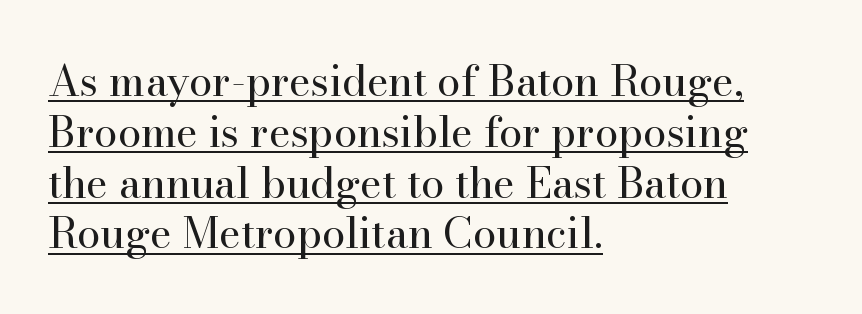
Do the characters align in a grid? No, the font is proportional. The weight tops out at a normal text grade. The type is set solid horizontally, with unmodified tracking. A typesetter would label this face a serif.
